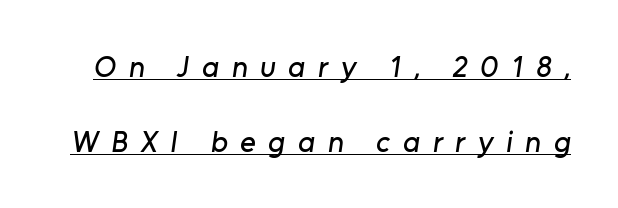
Q: Is the typeface a serif or a sans-serif typeface? A: Sans-serif.
Q: Is the text underlined? A: Yes.
Q: Is the spacing between letters normal or unusually wide? A: Unusually wide.
Q: Is the spacing between lines tight, normal or loose? A: Loose.
Q: Width (condensed, normal, or wide)? A: Normal.
Q: Stroke contrast? A: Low.
Q: x-height? A: Medium.
Q: Monospaced? A: No.
